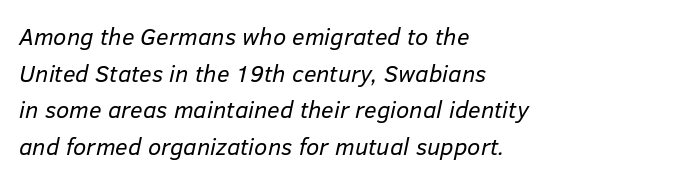
Q: Is the text bold? A: No.
Q: Is the text italic (slanted)? A: Yes, it leans right by about 12 degrees.
Q: Is the text underlined? A: No.
Q: How is the paragraph aligned? A: Left-aligned.
Q: Is the spacing between letters normal or unusually wide? A: Normal.
Q: Is the spacing between lines tight, normal or loose? A: Normal.
